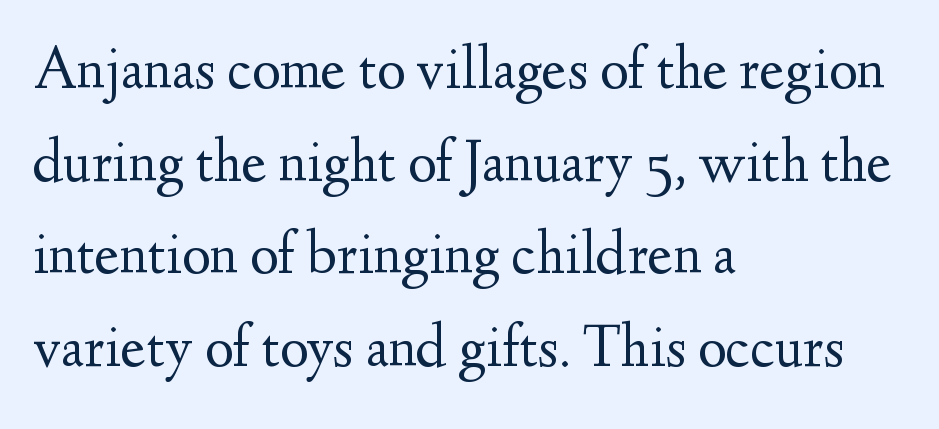
{"serif": "yes", "italic": "no", "bold": "no", "weight": "regular", "width": "normal", "stroke_contrast": "medium", "x_height": "small", "monospaced": "no", "underline": "no", "align": "left", "line_spacing": "normal", "line_spacing_ratio": 1.52, "letter_spacing": "normal", "letter_spacing_em": 0.0, "glyph_px": 61}
